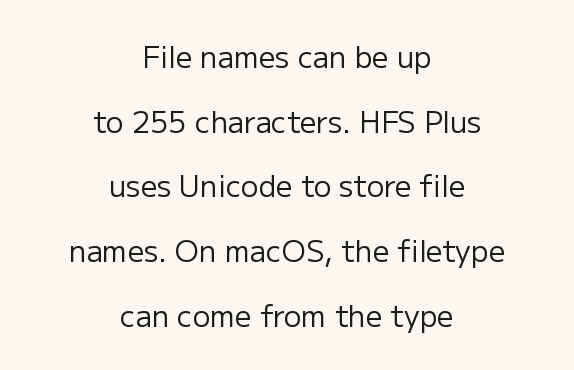
Q: Is the text bold? A: No.
Q: Is the text italic (slanted)? A: No, it is upright.
Q: Is the typeface a serif or a sans-serif typeface? A: Sans-serif.
Q: Is the text underlined? A: No.
Q: How is the paragraph aligned? A: Centered.
Q: Is the spacing between letters normal or unusually wide? A: Normal.
Q: Is the spacing between lines tight, normal or loose? A: Loose.
Q: Width (condensed, normal, or wide)? A: Normal.
Q: Stroke contrast? A: Low.
Q: x-height? A: Medium.
Q: Monospaced? A: No.
